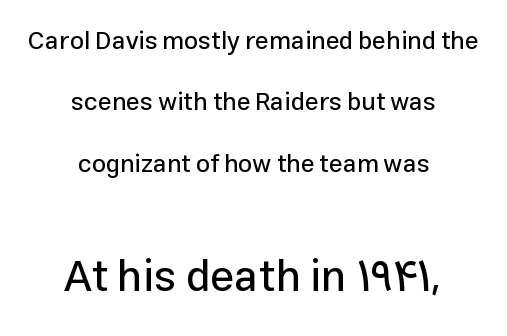
Airy leading. Varying glyph widths throughout — classic text-font behaviour. A typesetter would call this zero additional tracking. Ascenders rise straight up at ninety degrees. Here the second block reads like a headline and the first like body copy.
